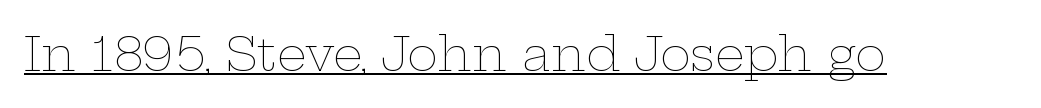
The strokes are not fattened; the text isn't bold. Character widths vary here, with narrow letters taking less room than wide ones. This is the regular roman posture of the typeface. The tracking reads as untouched default to a designer's eye. The lettering is marked with a stroke running underneath it.
